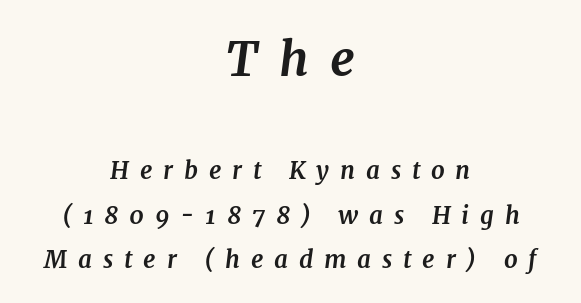
{"serif": "yes", "italic": "yes", "lean": "right", "slant_degrees": 7, "bold": "yes", "weight": "bold", "width": "normal", "stroke_contrast": "medium", "x_height": "medium", "monospaced": "no", "underline": "no", "align": "center", "line_spacing_ratio": 1.85, "letter_spacing": "wide", "letter_spacing_em": 0.45, "larger_block": "first", "size_ratio": 2.0, "glyph_px": 48}
